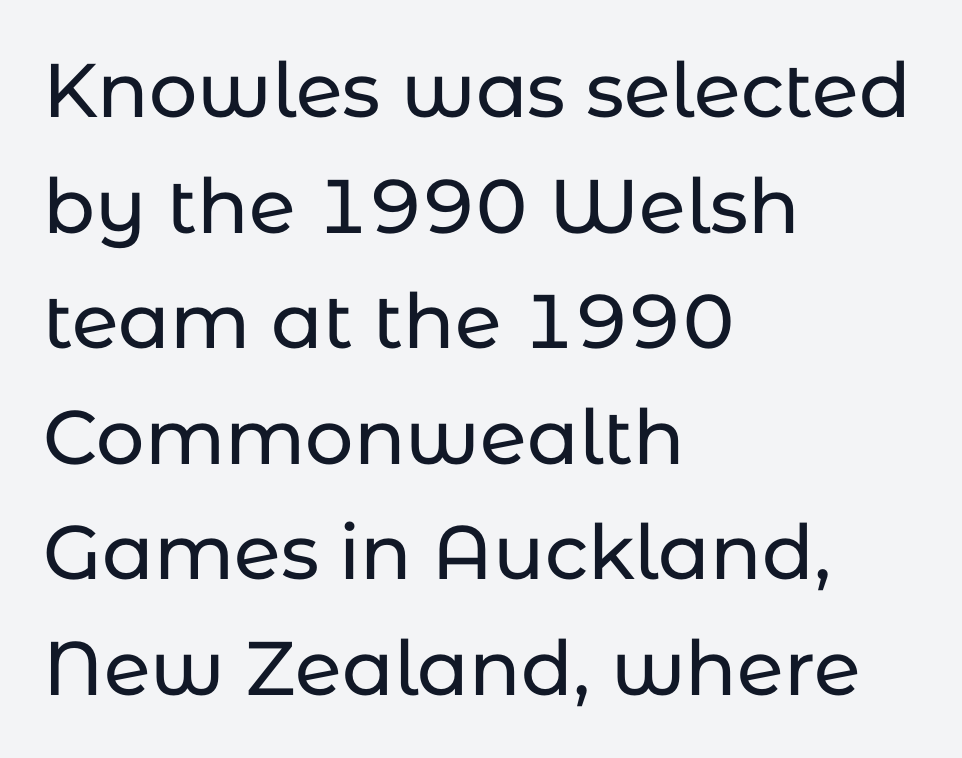
The area under the type is left untouched. The face used here is proportionally spaced, like ordinary book or web type. In CSS terms this would be text-align: left. You can tell it's not italic because the verticals are truly vertical.
